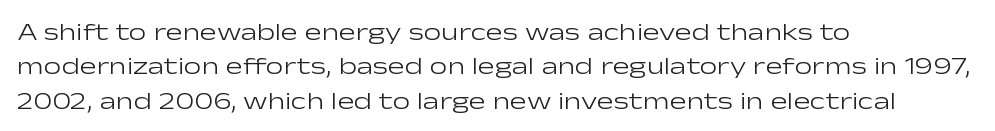
The image shows 25 px text type, upright; set left-aligned, normal line spacing (1.38x), normal letter spacing, not underlined.
